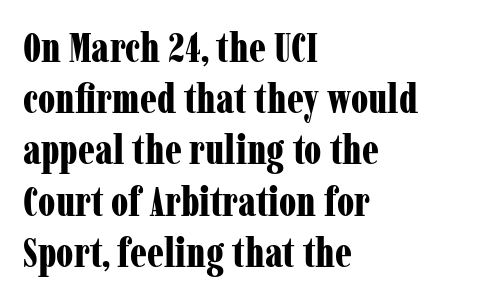
The letters advance in unequal steps, a hallmark of proportional type. Just letters on the line, the space beneath them empty. The horizontal fit of the characters is conventional and even. The passage shown is emphatically bold. The font family rendered here belongs to the serif group. Rows of type keep a routine distance in the vertical direction.
